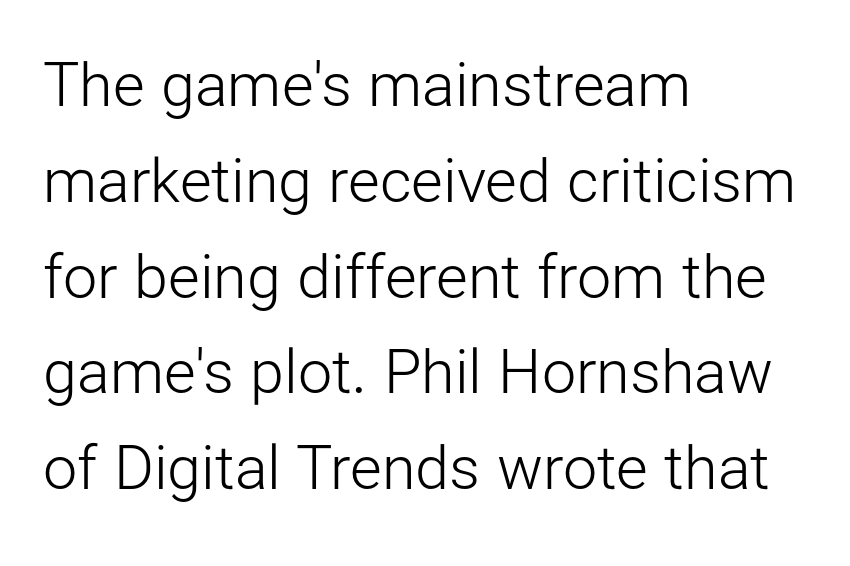
{"serif": "no", "italic": "no", "bold": "no", "weight": "light", "width": "normal", "stroke_contrast": "low", "x_height": "medium", "monospaced": "no", "underline": "no", "align": "left", "line_spacing": "normal", "line_spacing_ratio": 1.57, "letter_spacing": "normal", "letter_spacing_em": 0.0, "glyph_px": 61}
